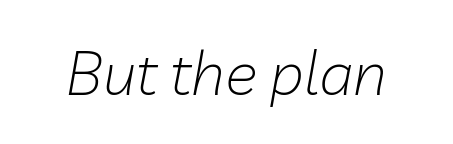
Q: Is the text bold? A: No.
Q: Is the text italic (slanted)? A: Yes, it leans right by about 10 degrees.
Q: Is the text underlined? A: No.
Q: Is the spacing between letters normal or unusually wide? A: Normal.
Q: Width (condensed, normal, or wide)? A: Normal.
Q: Stroke contrast? A: Low.
Q: x-height? A: Medium.
Q: Monospaced? A: No.
